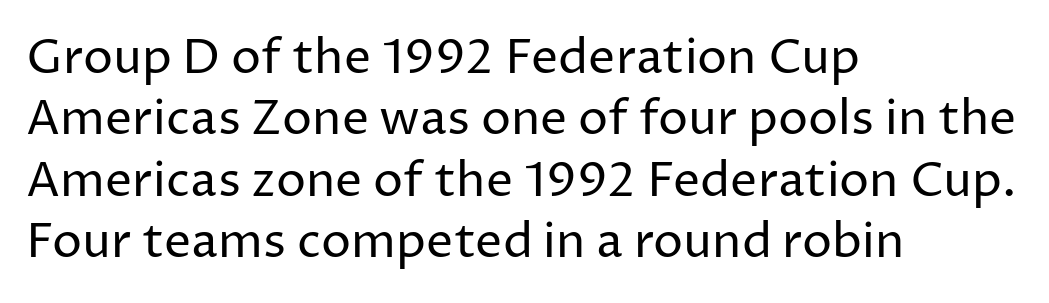
Q: Is the text bold? A: No.
Q: Is the text italic (slanted)? A: No, it is upright.
Q: Is the typeface a serif or a sans-serif typeface? A: Sans-serif.
Q: Is the text underlined? A: No.
Q: How is the paragraph aligned? A: Left-aligned.
Q: Is the spacing between letters normal or unusually wide? A: Normal.
Q: Is the spacing between lines tight, normal or loose? A: Normal.
Q: Width (condensed, normal, or wide)? A: Normal.
Q: Stroke contrast? A: Low.
Q: x-height? A: Medium.
Q: Monospaced? A: No.
